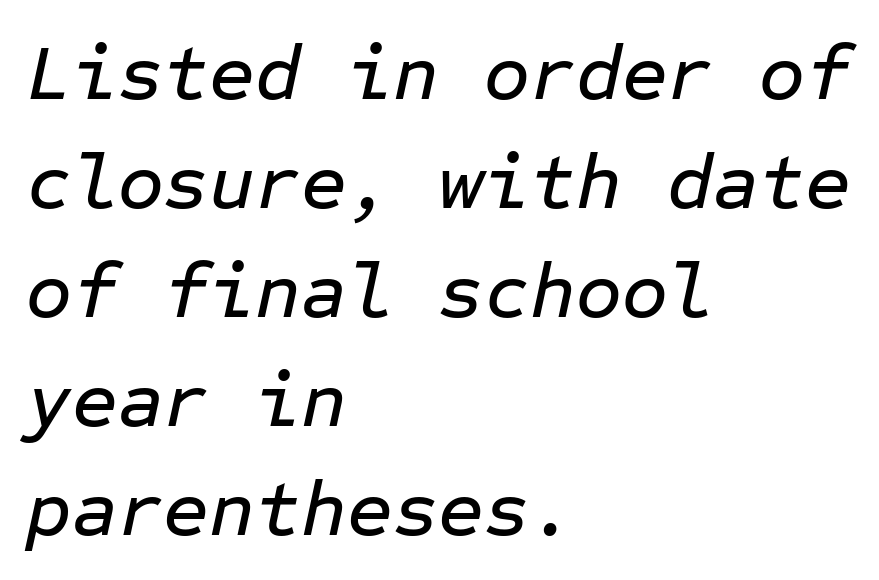
Q: Is the text italic (slanted)? A: Yes, it leans right by about 12 degrees.
Q: Is the text underlined? A: No.
Q: How is the paragraph aligned? A: Left-aligned.
Q: Is the spacing between letters normal or unusually wide? A: Normal.
Q: Is the spacing between lines tight, normal or loose? A: Normal.
Q: Width (condensed, normal, or wide)? A: Normal.
Q: Stroke contrast? A: Low.
Q: x-height? A: Medium.
Q: Monospaced? A: Yes.
